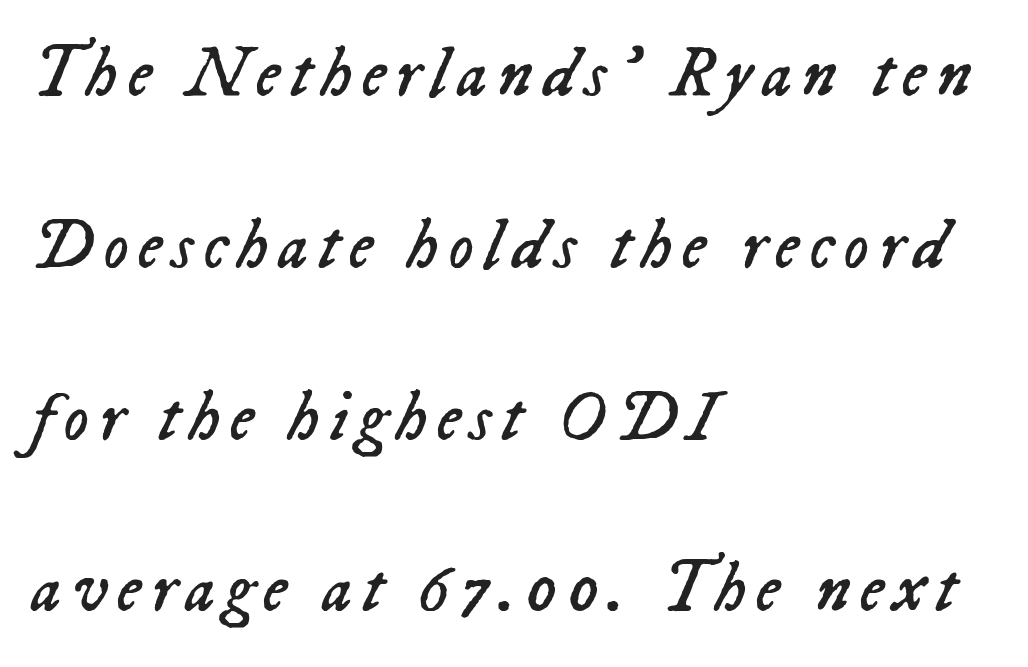
The image shows 71 px regular-weight type, italic (leaning right); set left-aligned, loose line spacing (2.42x), not underlined; low stroke contrast and a medium x-height.
